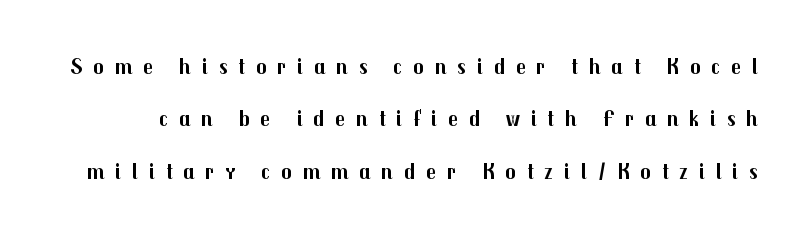
{"italic": "no", "bold": "yes", "underline": "no", "line_spacing": "loose", "line_spacing_ratio": 2.38, "letter_spacing": "wide", "letter_spacing_em": 0.49, "glyph_px": 22}
